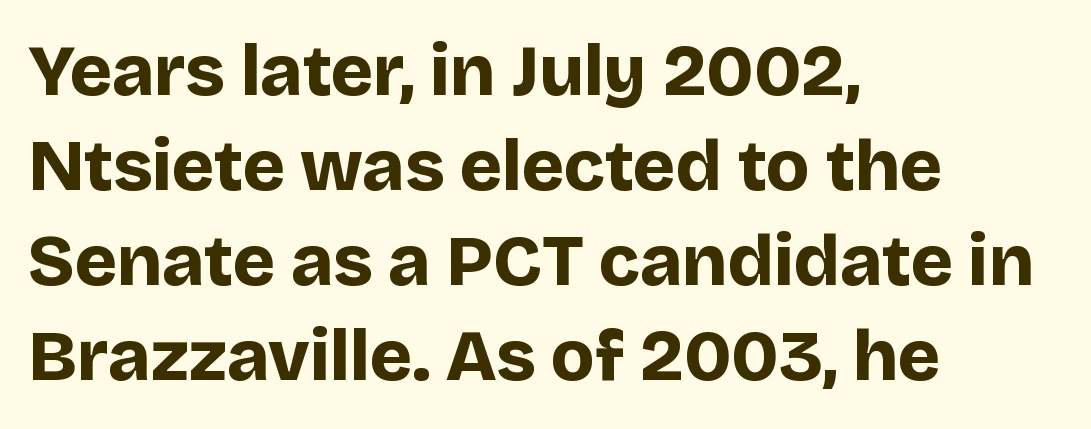
Baseline-to-baseline distance is the conventional proportion of letter height. Type without underlining. I'd describe the lettering as bold — thick and assertive. Upright lettering throughout.
